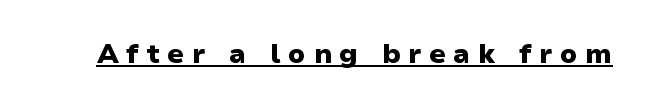
Q: Is the text bold? A: Yes.
Q: Is the text italic (slanted)? A: No, it is upright.
Q: Is the text underlined? A: Yes.
Q: Is the spacing between letters normal or unusually wide? A: Unusually wide.
